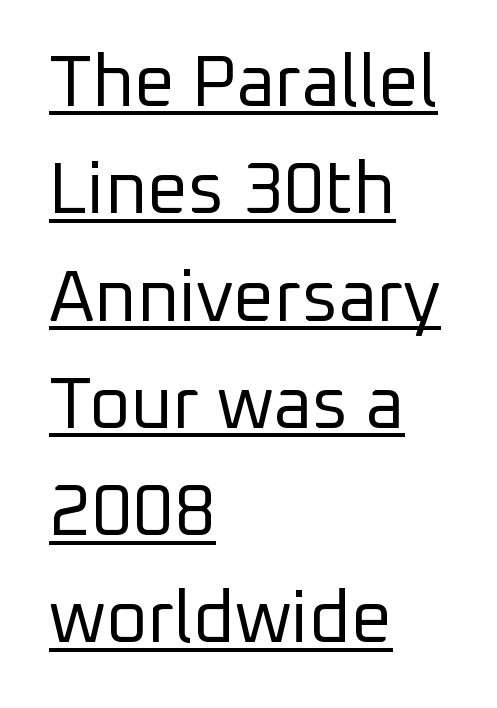
Does a line run under the words? Yes, clearly. The designer left line spacing at the default. Proportional: the letters do not fall into vertical columns. Each letter's strokes conclude bluntly, with no projecting serifs.
